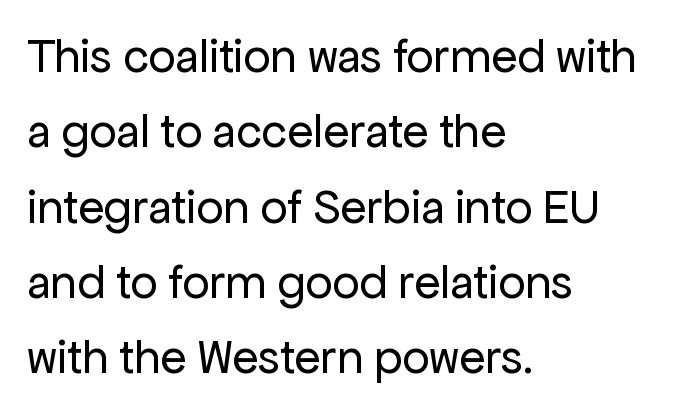
Q: Is the text bold? A: No.
Q: Is the text italic (slanted)? A: No, it is upright.
Q: Is the typeface a serif or a sans-serif typeface? A: Sans-serif.
Q: Is the text underlined? A: No.
Q: How is the paragraph aligned? A: Left-aligned.
Q: Is the spacing between letters normal or unusually wide? A: Normal.
Q: Is the spacing between lines tight, normal or loose? A: Normal.
Q: Width (condensed, normal, or wide)? A: Normal.
Q: Stroke contrast? A: Low.
Q: x-height? A: Medium.
Q: Monospaced? A: No.
